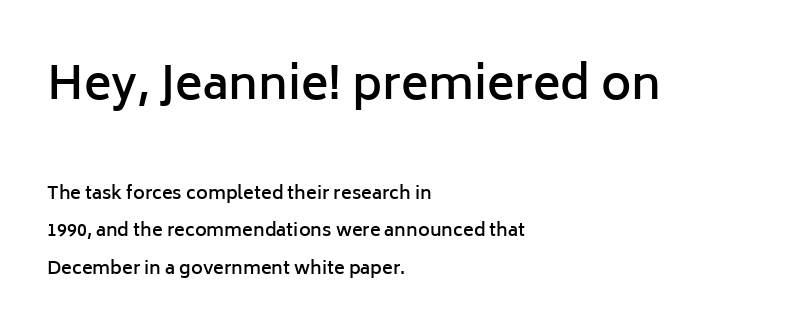
Q: Is the text bold? A: Semi-bold.
Q: Is the text italic (slanted)? A: No, it is upright.
Q: Is the typeface a serif or a sans-serif typeface? A: Sans-serif.
Q: Is the text underlined? A: No.
Q: How is the paragraph aligned? A: Left-aligned.
Q: Is the spacing between letters normal or unusually wide? A: Normal.
Q: Is the spacing between lines tight, normal or loose? A: Loose.
Q: Which block of text is set in a larger size, the first (top) or the second (bottom)? A: The first (top) one.
Q: Width (condensed, normal, or wide)? A: Normal.
Q: Stroke contrast? A: Low.
Q: x-height? A: Medium.
Q: Monospaced? A: No.
